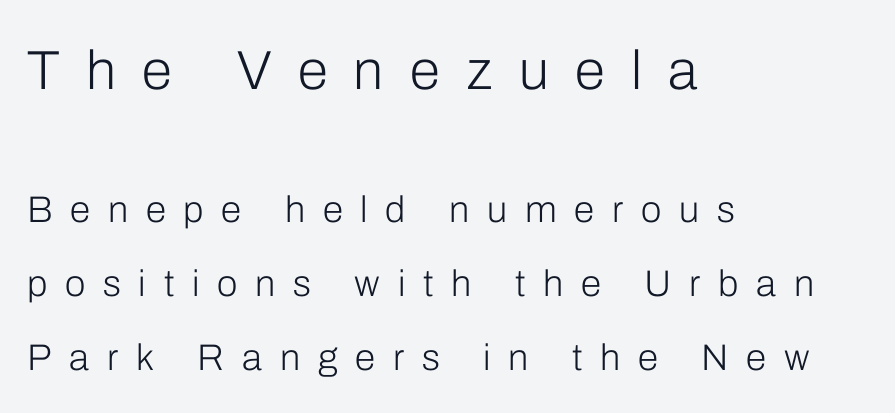
The strokes are not fattened; the text isn't bold. A typesetter would call this proportional, since set widths differ per character. The lines are spread far apart with generous leading. Typographically, this falls in the sans-serif category.
